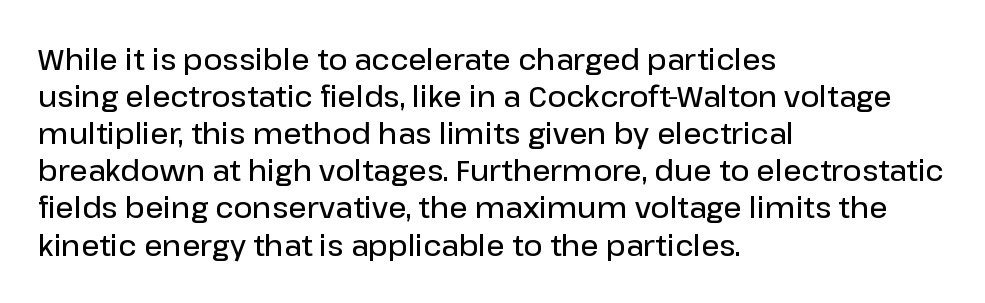
The rendering uses natural spacing where letterforms have individual widths. Classification — sans serif. The lettering stays uniformly vertical, giving the passage a roman look. Underlining? Definitely not there.
